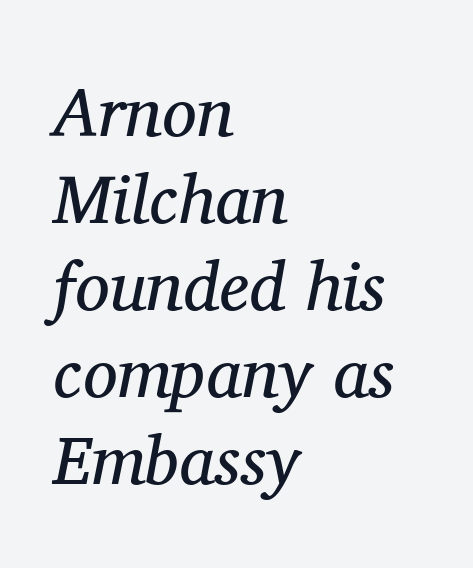
Q: Is the text bold? A: No.
Q: Is the text italic (slanted)? A: Yes, it leans right by about 11 degrees.
Q: Is the typeface a serif or a sans-serif typeface? A: Serif.
Q: Is the text underlined? A: No.
Q: How is the paragraph aligned? A: Left-aligned.
Q: Is the spacing between letters normal or unusually wide? A: Normal.
Q: Is the spacing between lines tight, normal or loose? A: Normal.
Q: Width (condensed, normal, or wide)? A: Normal.
Q: Stroke contrast? A: Medium.
Q: x-height? A: Medium.
Q: Monospaced? A: No.
